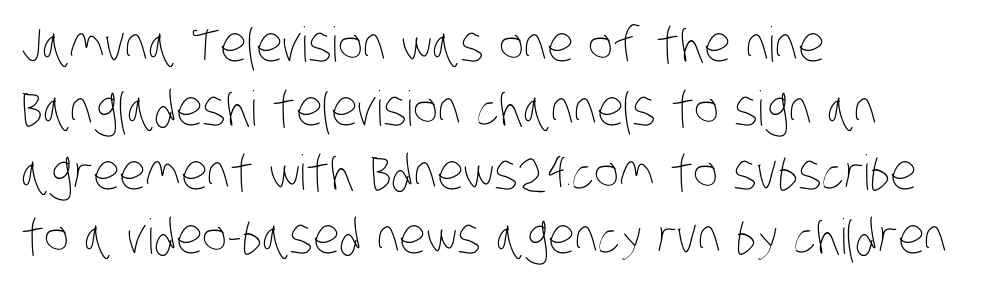
The image shows 48 px thin, condensed type; set left-aligned, normal line spacing (1.33x), normal letter spacing, not underlined; low stroke contrast and a large x-height.
